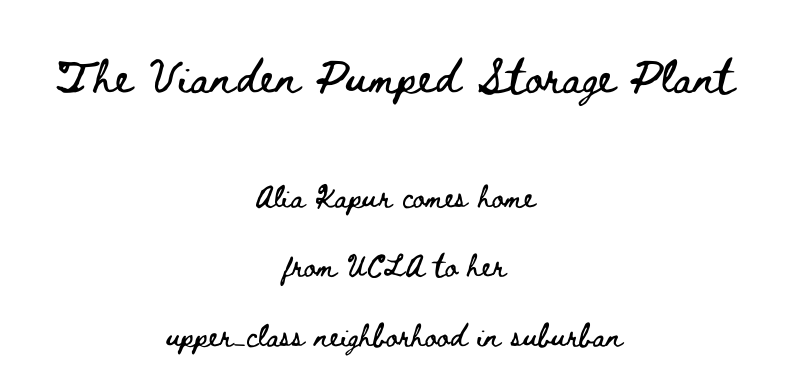
Q: Is the text italic (slanted)? A: Yes.
Q: Is the text underlined? A: No.
Q: How is the paragraph aligned? A: Centered.
Q: Is the spacing between letters normal or unusually wide? A: Normal.
Q: Is the spacing between lines tight, normal or loose? A: Loose.
Q: Which block of text is set in a larger size, the first (top) or the second (bottom)? A: The first (top) one.
Q: Width (condensed, normal, or wide)? A: Wide.
Q: Stroke contrast? A: Low.
Q: x-height? A: Small.
Q: Monospaced? A: No.
